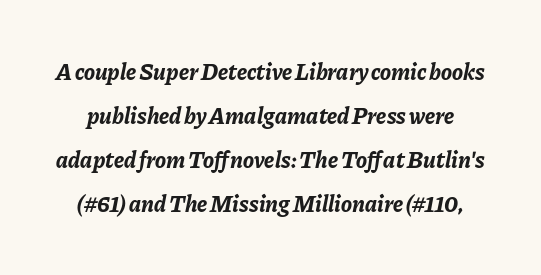
Q: Is the text bold? A: Yes.
Q: Is the text italic (slanted)? A: Yes, it leans right by about 11 degrees.
Q: Is the text underlined? A: No.
Q: Is the spacing between letters normal or unusually wide? A: Normal.
Q: Is the spacing between lines tight, normal or loose? A: Loose.
